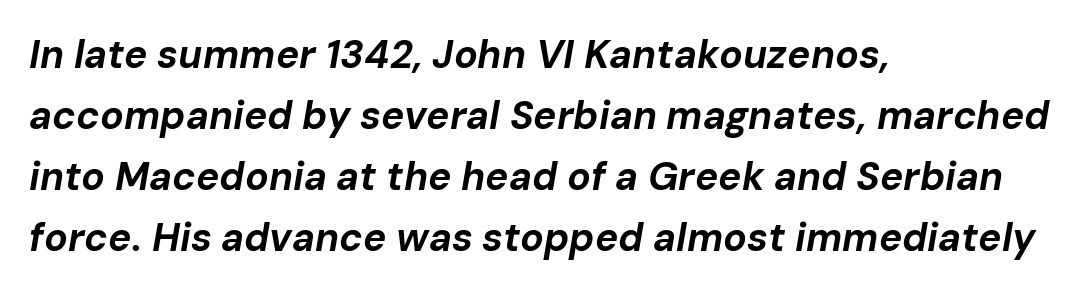
The rag falls on the right side of this text block. Anything drawn beneath the words? Only blank space. The block of text has a typical density, with ordinary space between rows. The axis of the letterforms is tilted away from vertical. Its strokes are broad and dark, the hallmark of bold type.
